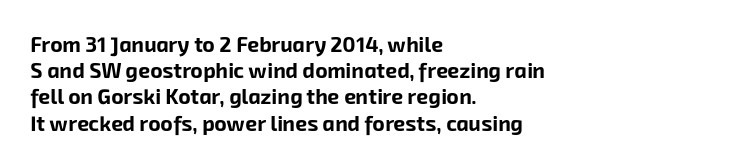
In CSS terms this would be text-align: left. Here the glyphs are tracked normally, forming tight word shapes. The zone under the glyphs is completely vacant. How would I describe the line gaps? Plain and ordinary. On the weight axis this lands at bold, roughly 700.
